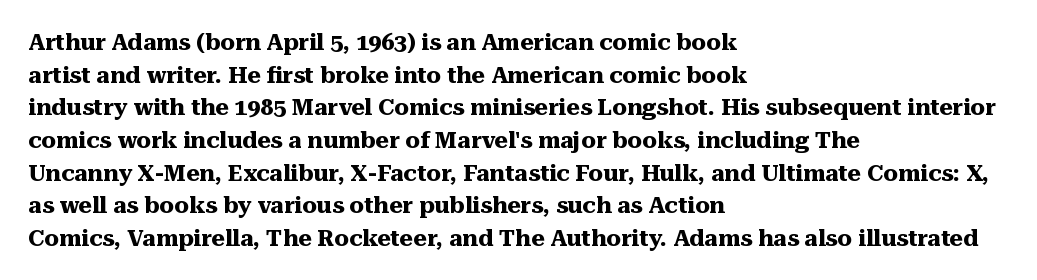
Q: Is the text bold? A: Yes.
Q: Is the text italic (slanted)? A: No, it is upright.
Q: Is the text underlined? A: No.
Q: How is the paragraph aligned? A: Left-aligned.
Q: Is the spacing between letters normal or unusually wide? A: Normal.
Q: Is the spacing between lines tight, normal or loose? A: Normal.
